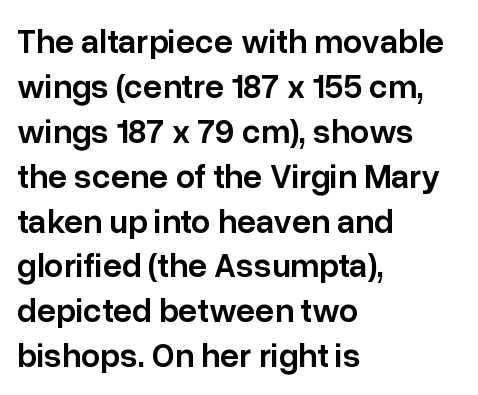
The image shows 34 px semibold sans-serif type, upright; set left-aligned, normal line spacing (1.32x), normal letter spacing, not underlined; low stroke contrast and a medium x-height.
